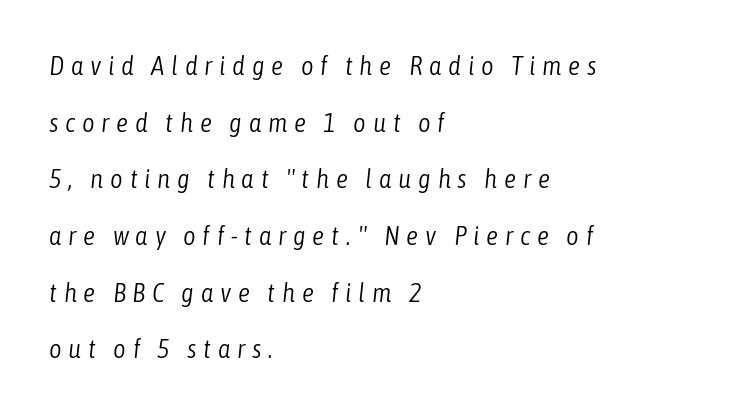
Q: Is the text bold? A: No.
Q: Is the text italic (slanted)? A: Yes, it leans right by about 6 degrees.
Q: Is the text underlined? A: No.
Q: How is the paragraph aligned? A: Left-aligned.
Q: Is the spacing between letters normal or unusually wide? A: Unusually wide.
Q: Is the spacing between lines tight, normal or loose? A: Loose.
